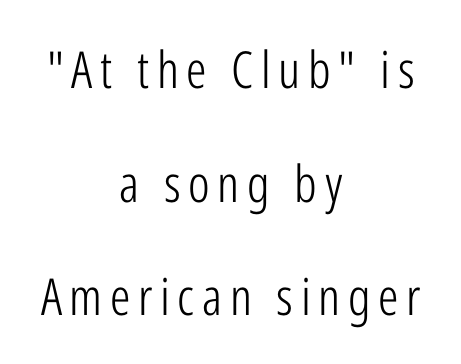
The image shows 51 px light, condensed sans-serif type, upright; set centered, loose line spacing (2.23x), not underlined; low stroke contrast and a medium x-height.
